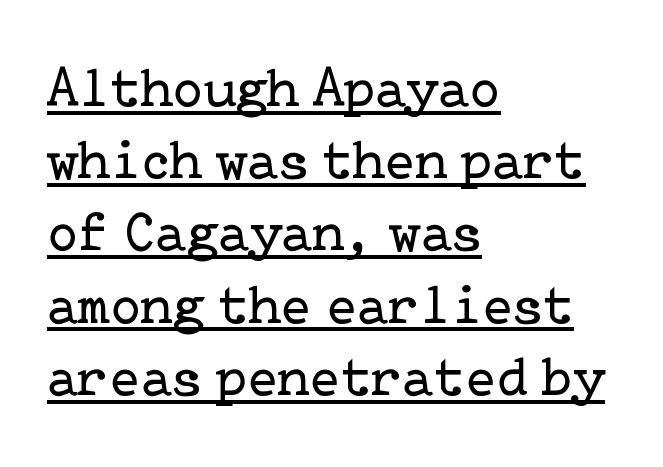
The image shows 56 px regular-weight serif type, upright; set left-aligned, normal line spacing (1.29x), normal letter spacing, underlined; low stroke contrast and a medium x-height.
